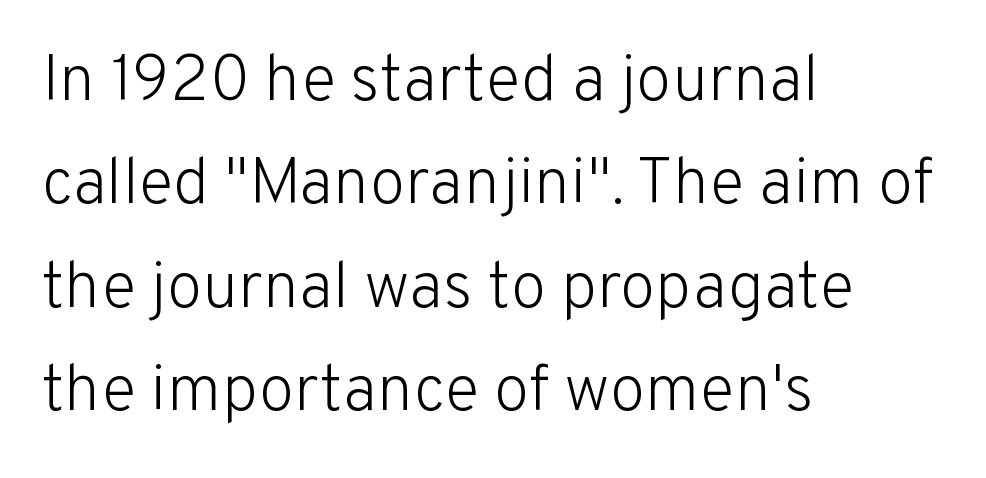
The image shows 65 px light sans-serif type, upright; set left-aligned, normal line spacing (1.59x), normal letter spacing, not underlined; low stroke contrast and a medium x-height.
